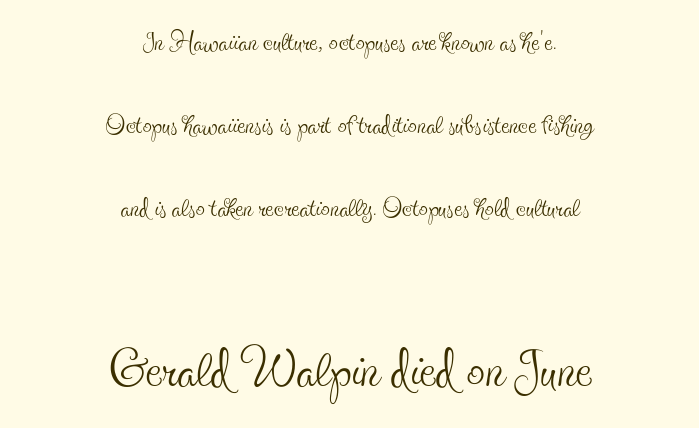
Q: Is the text bold? A: No.
Q: Is the typeface a serif or a sans-serif typeface? A: Serif.
Q: Is the text underlined? A: No.
Q: How is the paragraph aligned? A: Centered.
Q: Is the spacing between letters normal or unusually wide? A: Normal.
Q: Is the spacing between lines tight, normal or loose? A: Loose.
Q: Which block of text is set in a larger size, the first (top) or the second (bottom)? A: The second (bottom) one.
Q: Width (condensed, normal, or wide)? A: Condensed.
Q: x-height? A: Small.
Q: Monospaced? A: No.
